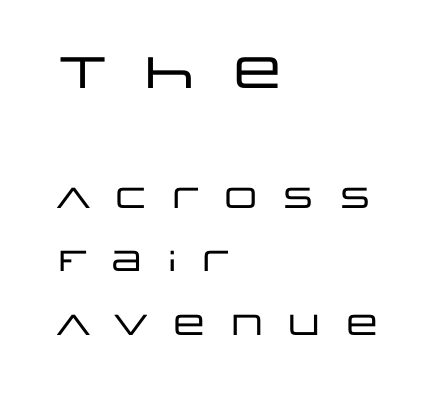
{"serif": "no", "italic": "no", "width": "wide", "stroke_contrast": "low", "x_height": "large", "monospaced": "no", "underline": "no", "align": "left", "line_spacing": "loose", "line_spacing_ratio": 2.19, "letter_spacing": "wide", "letter_spacing_em": 0.49, "larger_block": "first", "size_ratio": 1.52, "glyph_px": 44}
